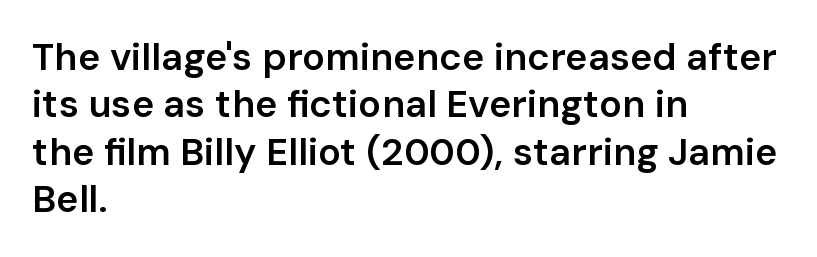
The gap between lines stays unmarked. Look at the stroke-to-counter ratio: somewhat heavy, a semibold. Italic? Not at all — the glyphs are vertical. You could not count columns in this text — the font is proportionally spaced. Compared with typical paragraphs, the rows here are spaced about the same.
